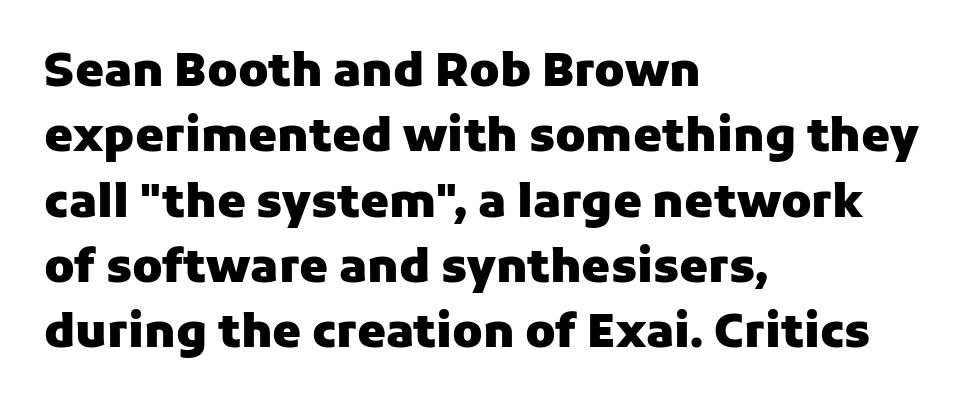
The image shows 46 px heavy sans-serif type, upright; set left-aligned, normal line spacing (1.42x), normal letter spacing, not underlined; low stroke contrast and a medium x-height.
